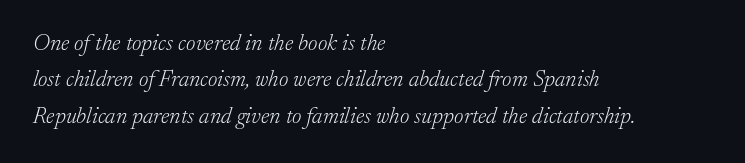
{"italic": "yes", "lean": "right", "slant_degrees": 17, "bold": "no", "underline": "no", "align": "left", "line_spacing": "normal", "line_spacing_ratio": 1.58, "letter_spacing": "normal", "letter_spacing_em": 0.0, "glyph_px": 23}
